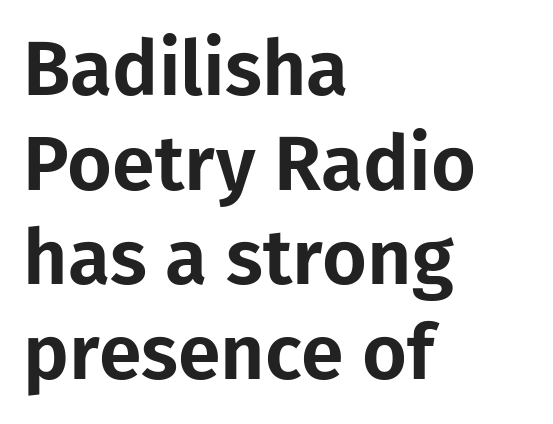
The image shows 77 px sans-serif type, upright; set left-aligned, line spacing 1.23x, normal letter spacing, not underlined; low stroke contrast and a medium x-height.
